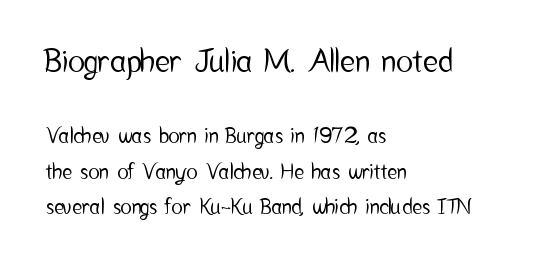
The image shows 32 px condensed sans-serif type, upright; set left-aligned, normal line spacing (1.7x), normal letter spacing, not underlined; the first (top) block is 1.52x larger; low stroke contrast and a medium x-height.
